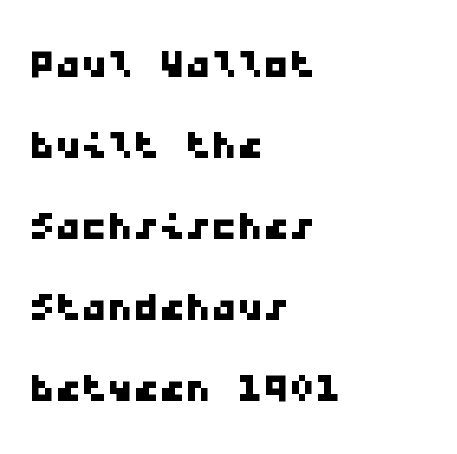
Q: Is the typeface a serif or a sans-serif typeface? A: Sans-serif.
Q: Is the text underlined? A: No.
Q: How is the paragraph aligned? A: Left-aligned.
Q: Is the spacing between letters normal or unusually wide? A: Normal.
Q: Is the spacing between lines tight, normal or loose? A: Normal.
Q: Width (condensed, normal, or wide)? A: Wide.
Q: Stroke contrast? A: Low.
Q: x-height? A: Medium.
Q: Monospaced? A: Yes.
